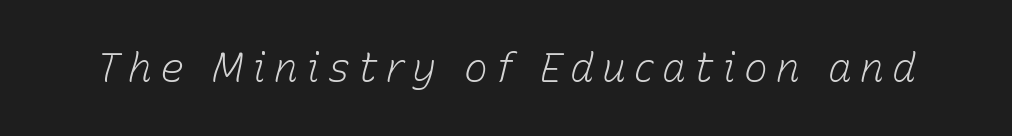
The image shows 40 px light type, italic (leaning right); set unusually wide letter spacing (+0.2 em), not underlined; low stroke contrast and a medium x-height.
